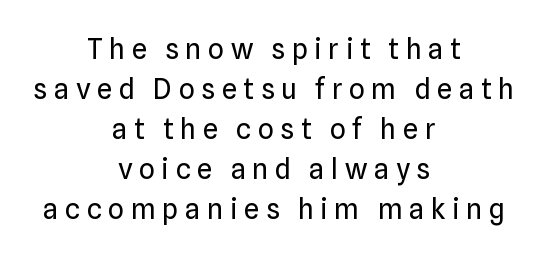
Q: Is the text bold? A: No.
Q: Is the text italic (slanted)? A: No, it is upright.
Q: Is the typeface a serif or a sans-serif typeface? A: Sans-serif.
Q: Is the text underlined? A: No.
Q: How is the paragraph aligned? A: Centered.
Q: Is the spacing between letters normal or unusually wide? A: Unusually wide.
Q: Is the spacing between lines tight, normal or loose? A: Normal.
Q: Width (condensed, normal, or wide)? A: Normal.
Q: Stroke contrast? A: Low.
Q: x-height? A: Medium.
Q: Monospaced? A: No.
